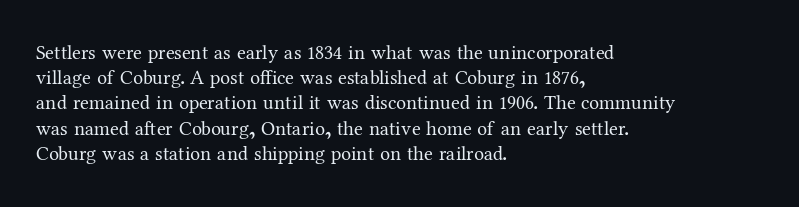
Q: Is the text bold? A: No.
Q: Is the text italic (slanted)? A: No, it is upright.
Q: Is the text underlined? A: No.
Q: How is the paragraph aligned? A: Left-aligned.
Q: Is the spacing between letters normal or unusually wide? A: Normal.
Q: Is the spacing between lines tight, normal or loose? A: Normal.
